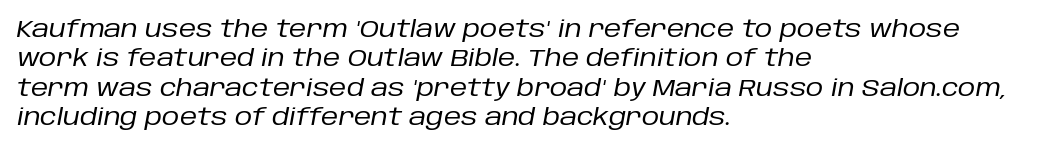
Alignment: flush left. Weight class: somewhere from thin through regular. Beneath every word, the page is bare. Compared with ordinary roman type, these characters are visibly tilted. The horizontal fit of the characters is conventional and even.
